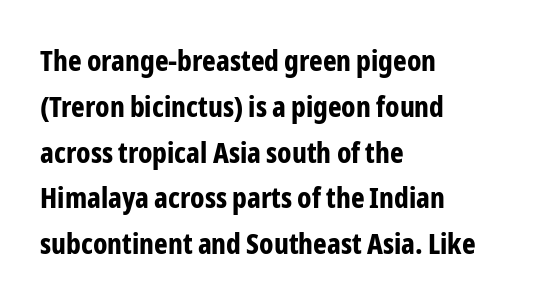
{"serif": "no", "italic": "no", "bold": "yes", "weight": "bold", "width": "condensed", "stroke_contrast": "low", "x_height": "medium", "monospaced": "no", "underline": "no", "align": "left", "line_spacing": "normal", "line_spacing_ratio": 1.58, "letter_spacing": "normal", "letter_spacing_em": 0.0, "glyph_px": 29}
